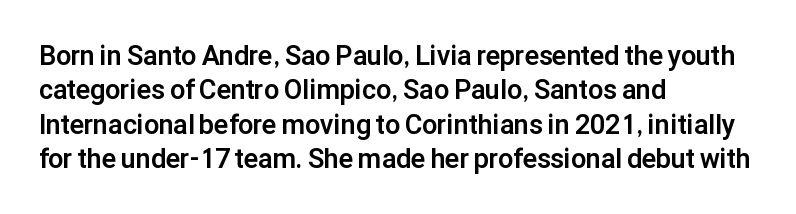
The image shows 27 px bold type, upright; set left-aligned, normal line spacing (1.27x), normal letter spacing, not underlined.
